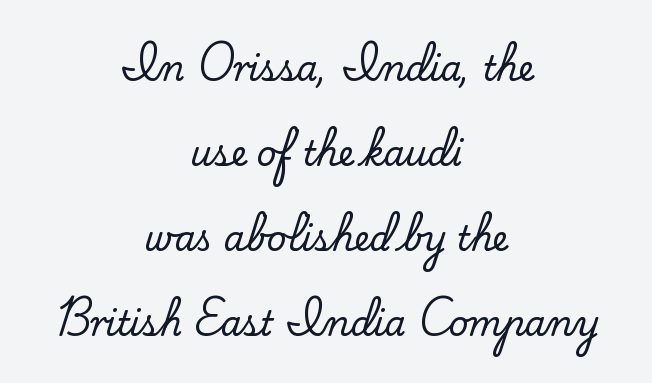
Spacing between characters is what you'd get straight out of the box. Clear beneath every line of the passage. Reading down the block, each line starts at a different indent, mirrored at its end. A typesetter would call this leading open, well beyond the default.
